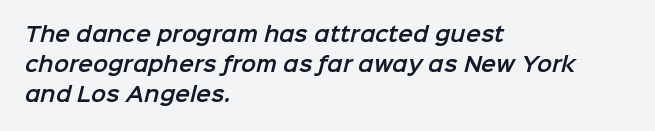
These lines are set flush left with a ragged right edge. The tracking reads as untouched default to a designer's eye. A typesetter would call this leading conventional body-copy spacing. This rendering features lettering with no underline.
